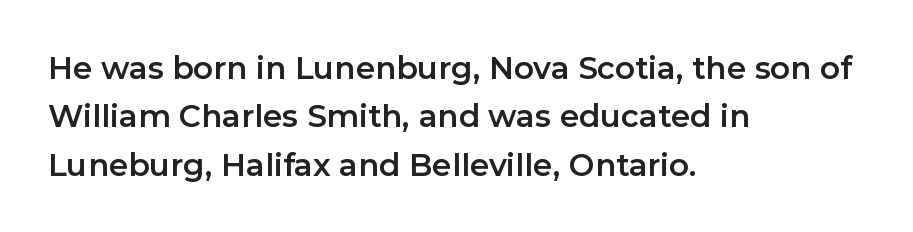
Q: Is the text italic (slanted)? A: No, it is upright.
Q: Is the typeface a serif or a sans-serif typeface? A: Sans-serif.
Q: Is the text underlined? A: No.
Q: How is the paragraph aligned? A: Left-aligned.
Q: Is the spacing between letters normal or unusually wide? A: Normal.
Q: Is the spacing between lines tight, normal or loose? A: Normal.
Q: Width (condensed, normal, or wide)? A: Normal.
Q: Stroke contrast? A: Low.
Q: x-height? A: Medium.
Q: Monospaced? A: No.
